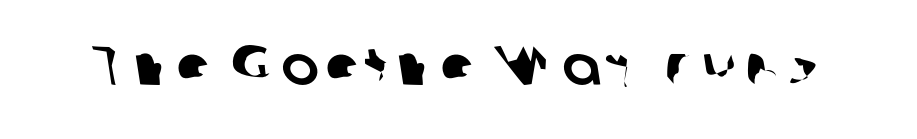
{"serif": "no", "width": "normal", "stroke_contrast": "low", "x_height": "medium", "monospaced": "no", "underline": "no", "glyph_px": 56}
